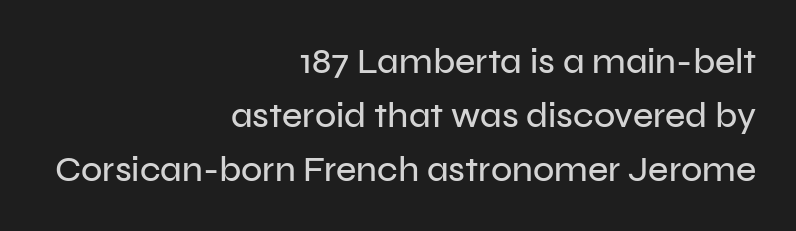
These lines keep a tight, regular rhythm from letter to letter. A typesetter would mark this as roman, not italic. A clean baseline with only descenders dipping below it. The rendering uses a moderate line-height, typical for paragraphs.
